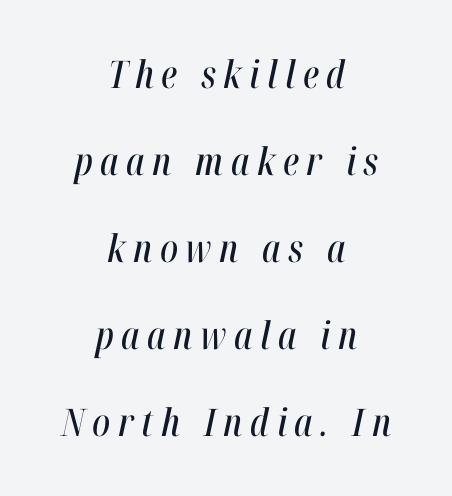
{"italic": "yes", "lean": "right", "slant_degrees": 12, "width": "condensed", "stroke_contrast": "high", "x_height": "medium", "monospaced": "no", "underline": "no", "align": "center", "line_spacing": "loose", "line_spacing_ratio": 2.29, "letter_spacing": "wide", "letter_spacing_em": 0.2, "glyph_px": 38}
